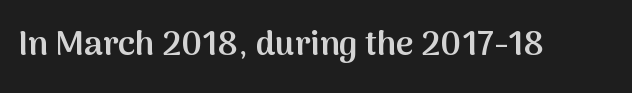
What kind of face is this? One without serifs — a sans. Is this a fixed-width face? No — the glyphs have proportional, varying widths. Typographic density is moderately raised because the face is semibold. Does extra space separate the letters? No, they use regular spacing. The foot of each line stays bare and open.
